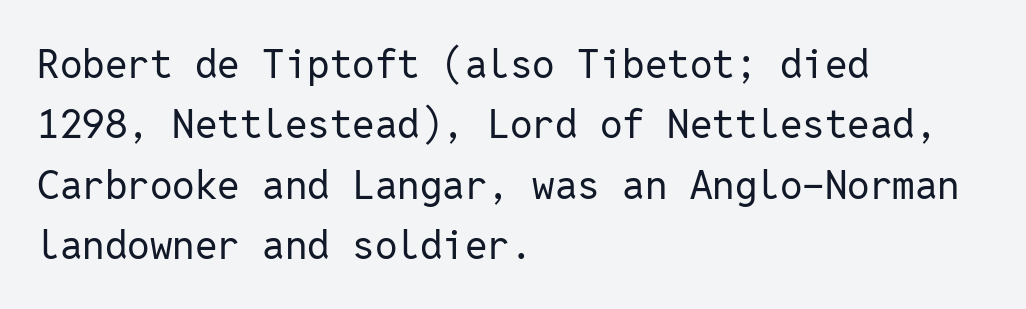
The image shows 40 px regular-weight sans-serif type, upright, monospaced; set left-aligned, normal line spacing (1.51x), normal letter spacing, not underlined; low stroke contrast and a medium x-height.
